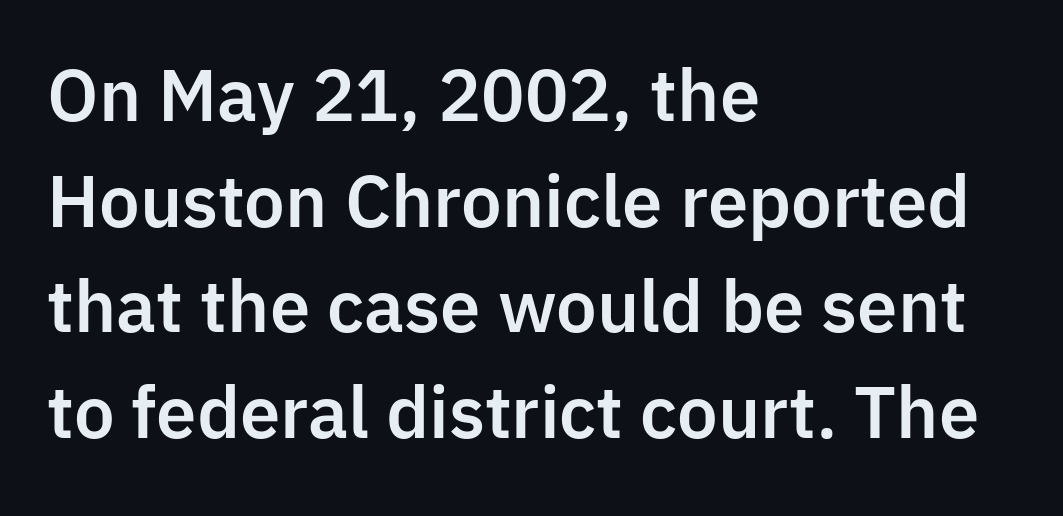
Q: Is the text italic (slanted)? A: No, it is upright.
Q: Is the typeface a serif or a sans-serif typeface? A: Sans-serif.
Q: Is the text underlined? A: No.
Q: How is the paragraph aligned? A: Left-aligned.
Q: Is the spacing between letters normal or unusually wide? A: Normal.
Q: Is the spacing between lines tight, normal or loose? A: Normal.
Q: Width (condensed, normal, or wide)? A: Normal.
Q: Stroke contrast? A: Low.
Q: x-height? A: Medium.
Q: Monospaced? A: No.
